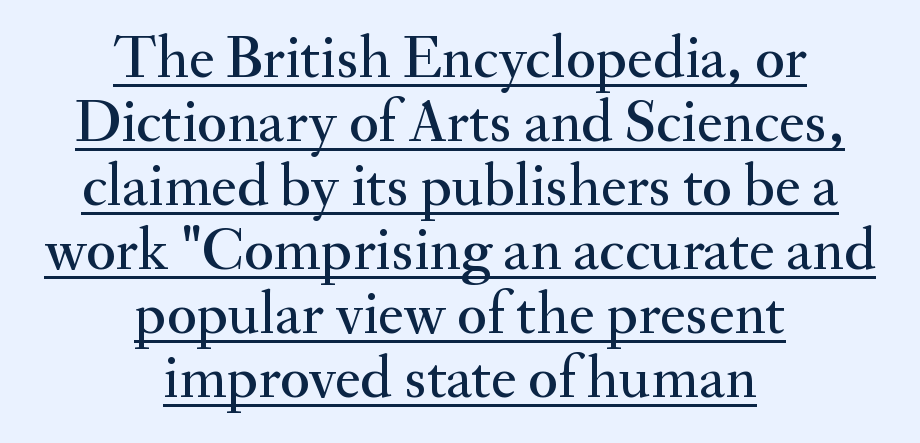
The image shows 61 px serif type, upright; set centered, tight line spacing (1.05x), normal letter spacing, underlined; medium stroke contrast and a small x-height.
